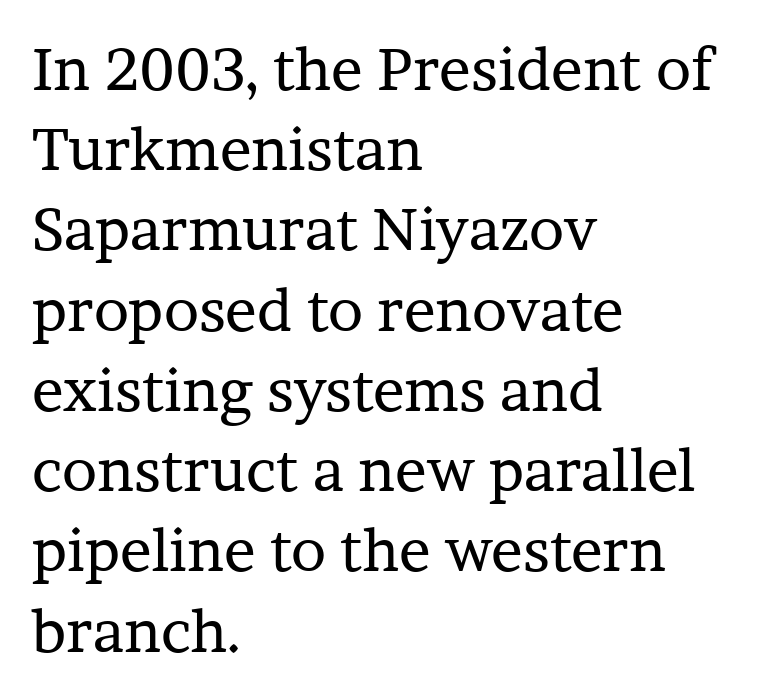
These lines were composed using upright roman letters. The typeface chosen for these lines features serifs. You could not count columns in this text — the font is proportionally spaced. No heavy texture on the line: the type isn't bold. One-word summary of the alignment: left.
